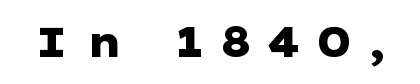
{"serif": "no", "italic": "no", "bold": "yes", "weight": "heavy", "width": "wide", "stroke_contrast": "low", "x_height": "medium", "underline": "no", "letter_spacing": "wide", "letter_spacing_em": 0.38, "glyph_px": 41}
